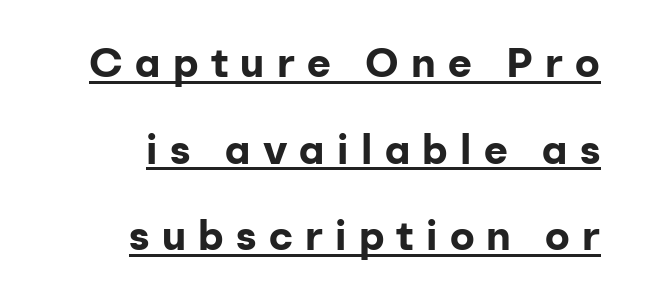
The lettering is marked with a stroke running underneath it. Summary of vertical rhythm: relaxed, with wide interline spacing. Note the varied advance widths — an 'i' is clearly narrower than an 'm'. The gaps between neighbouring characters are conspicuously large. What kind of face is this? One without serifs — a sans. A roman cut, with each character standing at attention.
